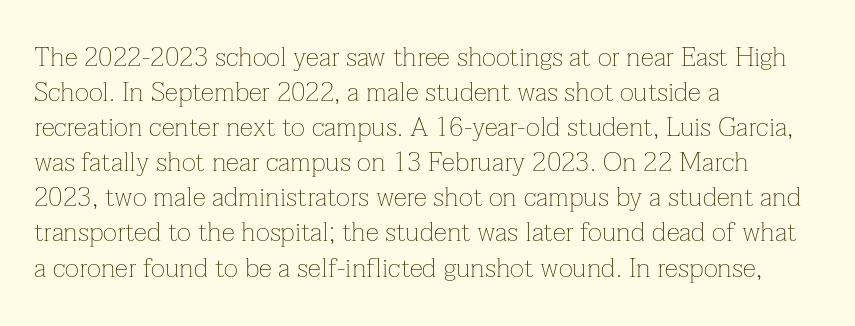
Q: Is the text bold? A: No.
Q: Is the text italic (slanted)? A: No, it is upright.
Q: Is the text underlined? A: No.
Q: How is the paragraph aligned? A: Left-aligned.
Q: Is the spacing between letters normal or unusually wide? A: Normal.
Q: Is the spacing between lines tight, normal or loose? A: Normal.
